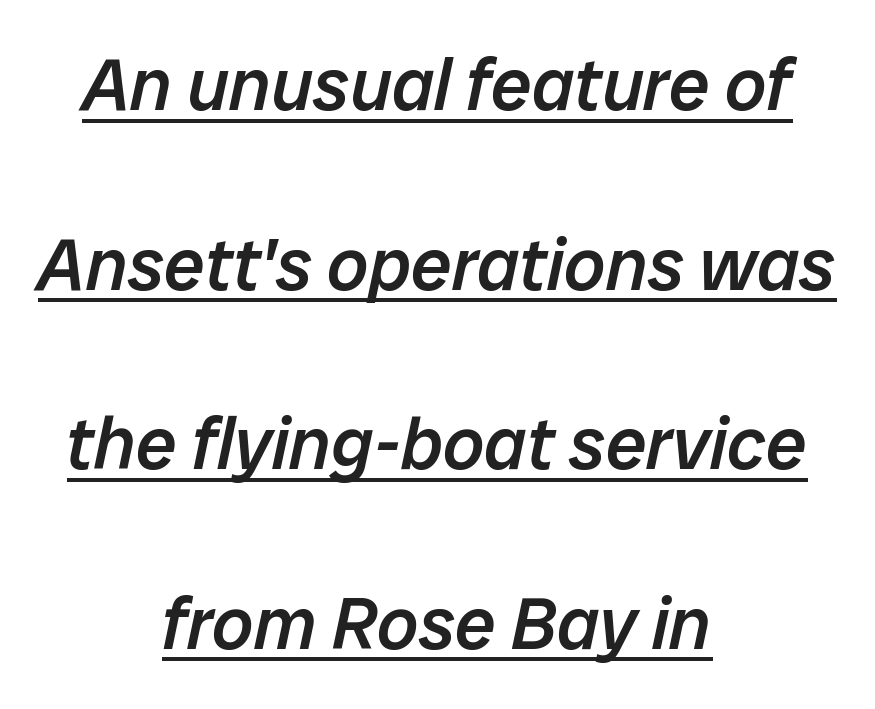
Quick note: interline space is abundant. This is oblique type, the kind used for emphasis or titles. Is this a fixed-width face? No — the glyphs have proportional, varying widths. You could call the tracking neutral — neither tight nor loose.
